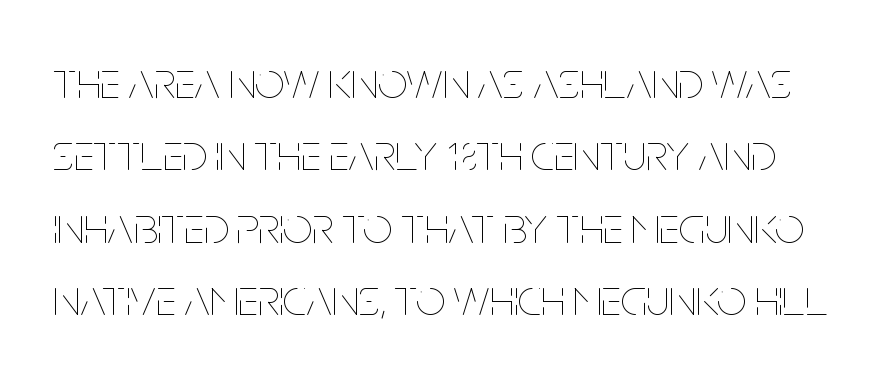
{"italic": "no", "bold": "no", "weight": "thin", "width": "condensed", "stroke_contrast": "low", "x_height": "large", "monospaced": "no", "underline": "no", "line_spacing": "normal", "line_spacing_ratio": 1.39, "letter_spacing": "normal", "letter_spacing_em": 0.0, "glyph_px": 52}
